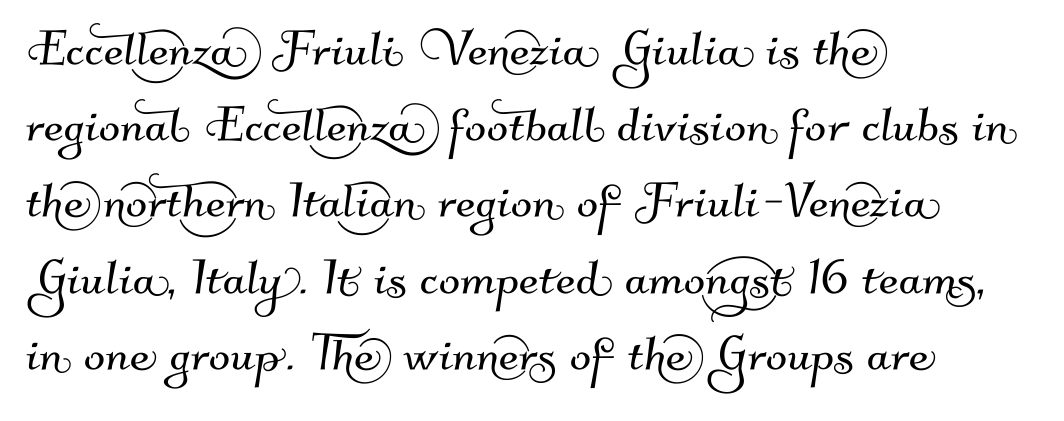
The image shows 63 px sans-serif type; set left-aligned, line spacing 1.21x, normal letter spacing, not underlined; medium stroke contrast and a small x-height.
